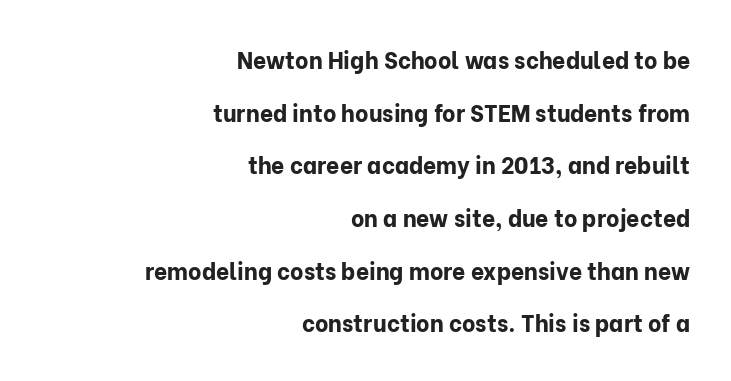
These lines carry a lot of weight — the face is fully bold. The lettering stays uniformly vertical, giving the passage a roman look. Spacing between characters is what you'd get straight out of the box. Compared with typical paragraphs, the rows here are farther apart. Descender tails drop into unmarked territory. Layout note: lines flush right.
